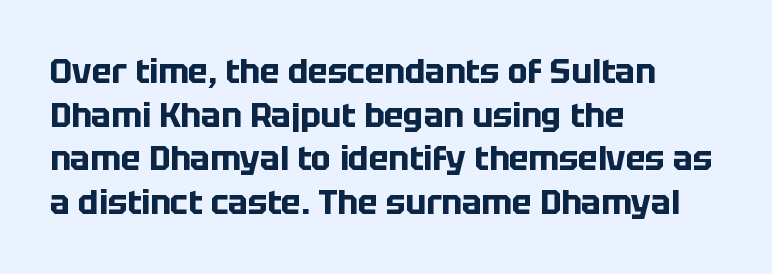
The line-height multiplier appears to be the usual default. Vertical strokes here are truly vertical. Think of a printed novel: that variable character pitch is what you see here. Check where the strokes stop: nothing finishes them off — pure sans. No extra tracking has been applied to these lines. The words here are not underlined.
